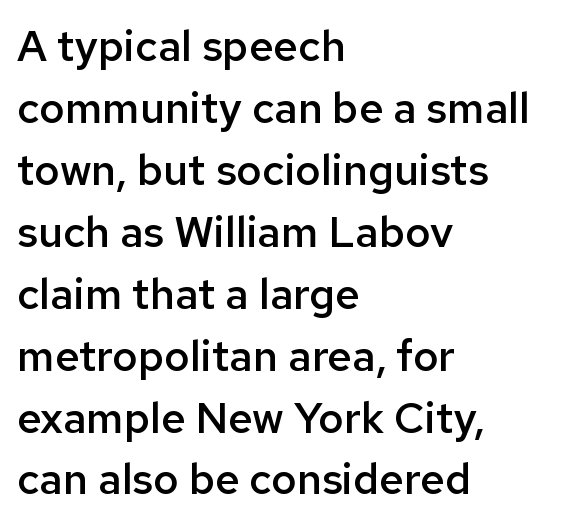
{"serif": "no", "italic": "no", "bold": "semi", "weight": "semibold", "width": "normal", "stroke_contrast": "low", "x_height": "medium", "monospaced": "no", "underline": "no", "align": "left", "line_spacing": "normal", "line_spacing_ratio": 1.44, "letter_spacing": "normal", "letter_spacing_em": 0.0, "glyph_px": 43}
